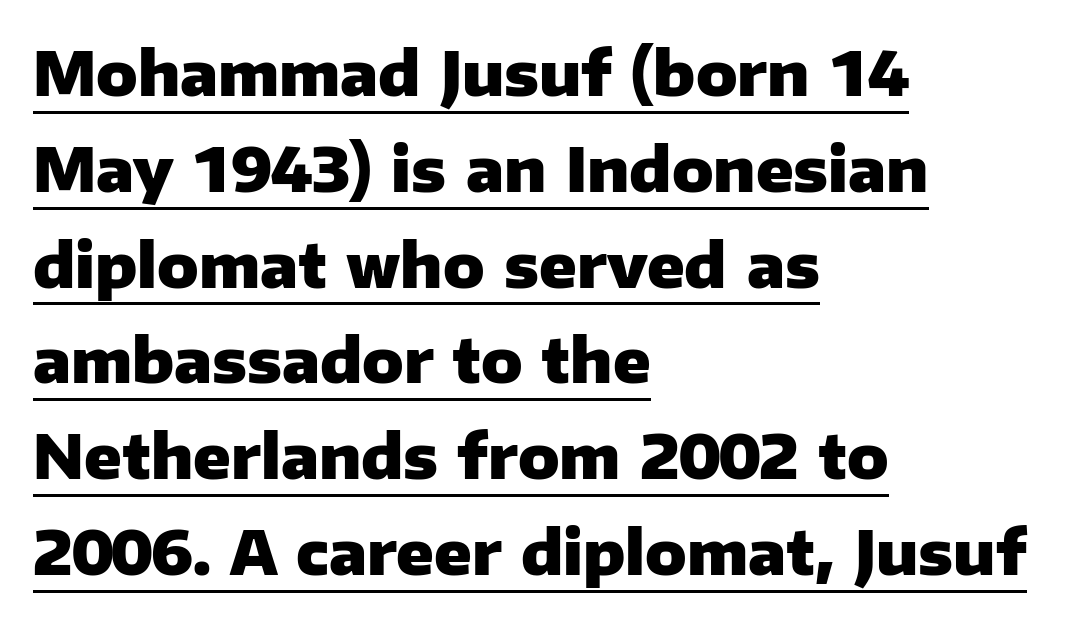
The image shows 61 px heavy sans-serif type, upright; set left-aligned, normal line spacing (1.57x), normal letter spacing, underlined; low stroke contrast and a medium x-height.
